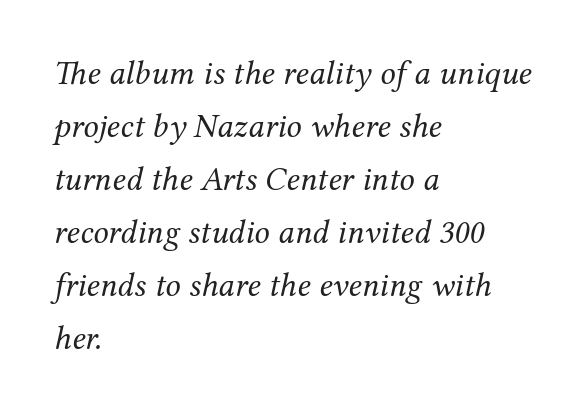
{"serif": "yes", "italic": "yes", "lean": "right", "slant_degrees": 12, "bold": "no", "weight": "regular", "width": "normal", "stroke_contrast": "medium", "x_height": "medium", "monospaced": "no", "underline": "no", "align": "left", "line_spacing": "normal", "line_spacing_ratio": 1.56, "letter_spacing": "normal", "letter_spacing_em": 0.0, "glyph_px": 34}
